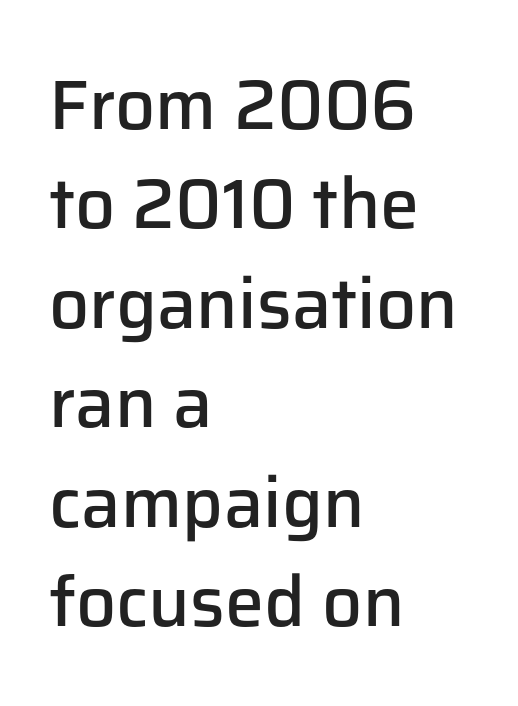
{"serif": "no", "italic": "no", "bold": "semi", "weight": "semibold", "width": "normal", "stroke_contrast": "low", "x_height": "medium", "monospaced": "no", "underline": "no", "align": "left", "line_spacing": "normal", "line_spacing_ratio": 1.42, "letter_spacing": "normal", "letter_spacing_em": 0.0, "glyph_px": 70}
